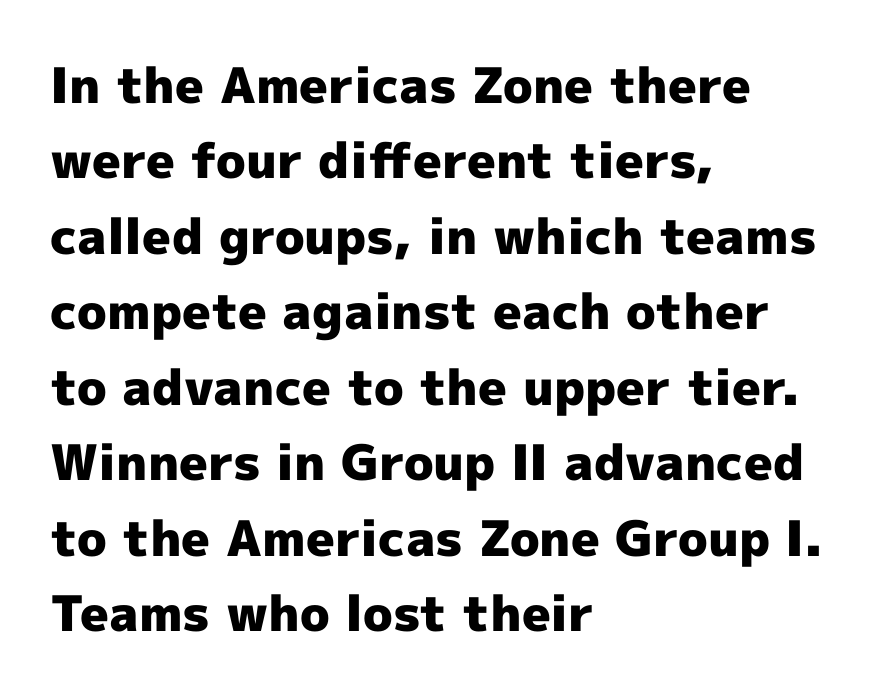
{"serif": "no", "italic": "no", "bold": "yes", "weight": "heavy", "width": "normal", "x_height": "medium", "monospaced": "no", "underline": "no", "align": "left", "line_spacing": "normal", "line_spacing_ratio": 1.54, "letter_spacing": "normal", "letter_spacing_em": 0.0, "glyph_px": 49}
